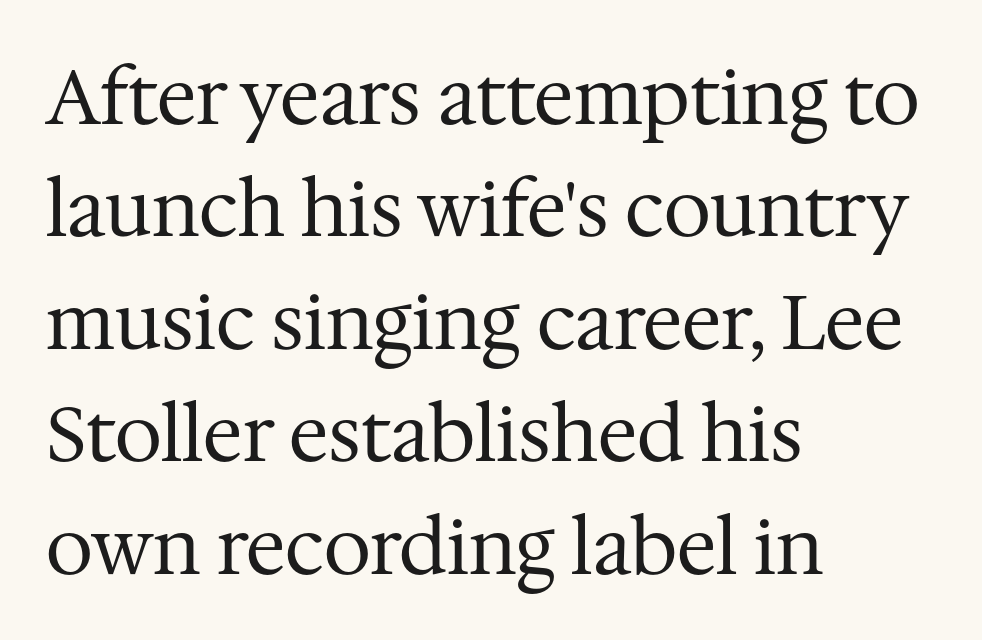
No extra tracking has been applied to these lines. Anything drawn beneath the words? Only blank space. Each letter keeps its own natural width here, so spacing adapts to shape. The setting favours the left margin, as ordinary paragraphs usually do. I'd call this a serif setting — the letters wear small feet.
